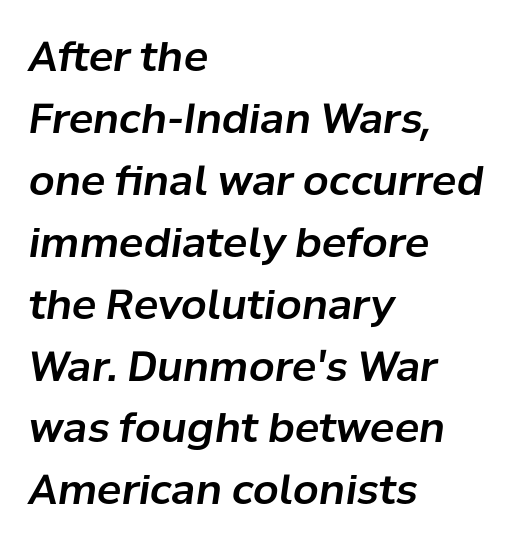
{"italic": "yes", "lean": "right", "slant_degrees": 8, "width": "normal", "stroke_contrast": "low", "x_height": "medium", "monospaced": "no", "underline": "no", "align": "left", "line_spacing": "normal", "line_spacing_ratio": 1.51, "letter_spacing": "normal", "letter_spacing_em": 0.0, "glyph_px": 41}
